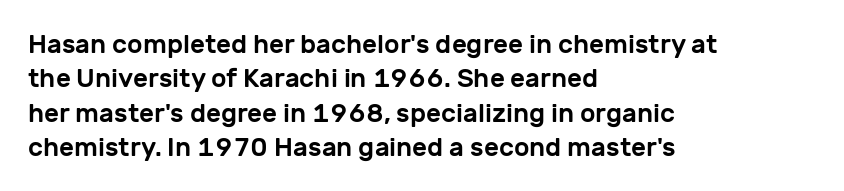
Here the glyphs are tracked normally, forming tight word shapes. Notice how the passage keeps a crisp vertical edge on the left only. A normal amount of white space separates one row of letters from the next. The string is rendered with underlining switched off.
